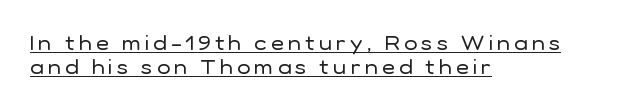
The image shows 20 px text type, upright; set left-aligned, line spacing 1.22x, unusually wide letter spacing (+0.21 em), underlined.
